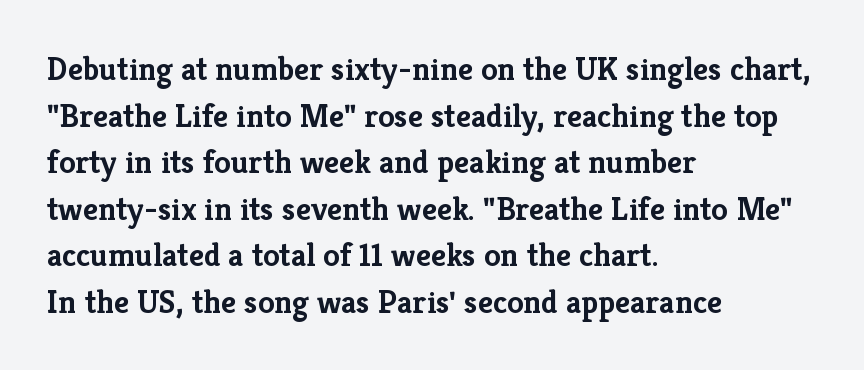
{"serif": "yes", "italic": "no", "bold": "yes", "weight": "semibold", "width": "normal", "stroke_contrast": "low", "x_height": "medium", "monospaced": "no", "underline": "no", "align": "left", "line_spacing": "normal", "line_spacing_ratio": 1.41, "letter_spacing": "normal", "letter_spacing_em": 0.0, "glyph_px": 33}
